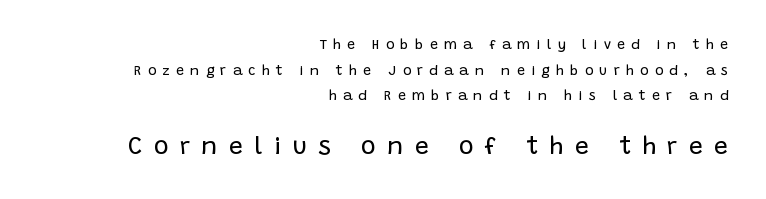
{"italic": "no", "bold": "no", "underline": "no", "align": "right", "line_spacing_ratio": 1.83, "letter_spacing": "wide", "letter_spacing_em": 0.45, "larger_block": "second", "size_ratio": 1.79, "glyph_px": 25}
